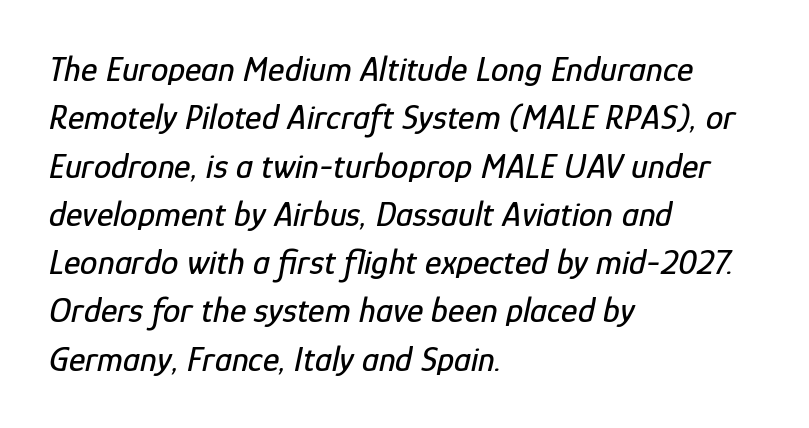
Q: Is the text italic (slanted)? A: Yes, it leans right by about 12 degrees.
Q: Is the text underlined? A: No.
Q: How is the paragraph aligned? A: Left-aligned.
Q: Is the spacing between letters normal or unusually wide? A: Normal.
Q: Is the spacing between lines tight, normal or loose? A: Normal.
Q: Width (condensed, normal, or wide)? A: Condensed.
Q: Stroke contrast? A: Low.
Q: x-height? A: Medium.
Q: Monospaced? A: No.
